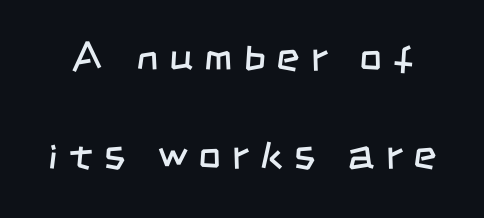
{"serif": "no", "bold": "no", "weight": "regular", "width": "condensed", "stroke_contrast": "low", "x_height": "large", "monospaced": "no", "underline": "no", "line_spacing": "loose", "line_spacing_ratio": 2.46, "letter_spacing": "wide", "letter_spacing_em": 0.28, "glyph_px": 40}
